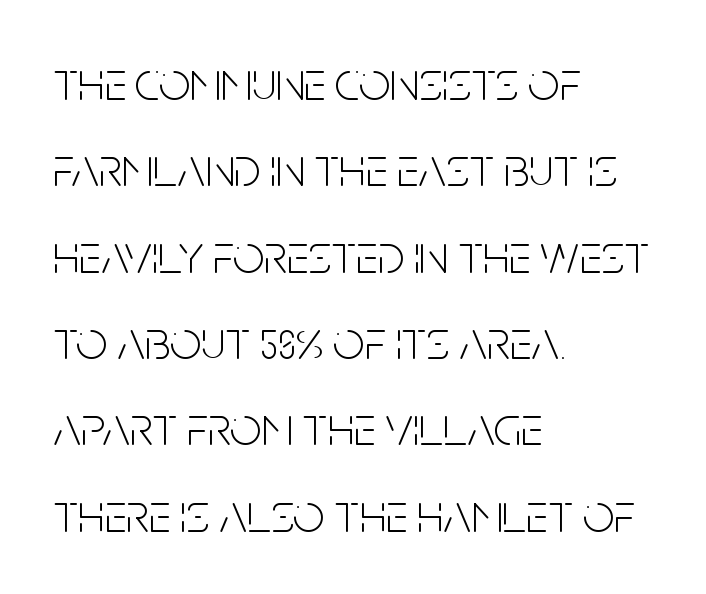
{"serif": "no", "italic": "no", "bold": "no", "weight": "light", "width": "condensed", "stroke_contrast": "low", "x_height": "large", "monospaced": "no", "underline": "no", "align": "left", "line_spacing": "normal", "line_spacing_ratio": 1.57, "letter_spacing": "normal", "letter_spacing_em": 0.0, "glyph_px": 55}
